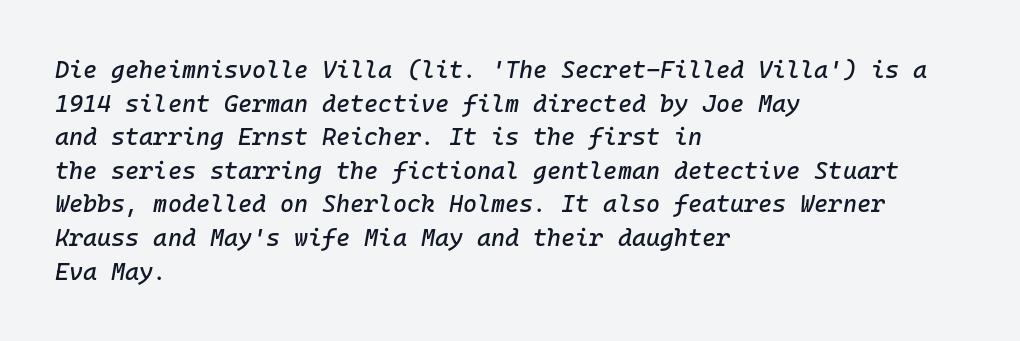
Q: Is the text italic (slanted)? A: Yes, it leans right by about 10 degrees.
Q: Is the text underlined? A: No.
Q: How is the paragraph aligned? A: Left-aligned.
Q: Is the spacing between letters normal or unusually wide? A: Normal.
Q: Is the spacing between lines tight, normal or loose? A: Normal.
